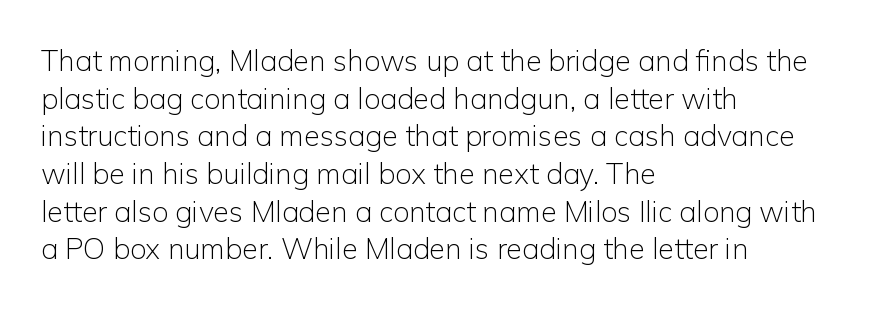
The image shows 29 px light sans-serif type, upright; set left-aligned, normal line spacing (1.3x), normal letter spacing, not underlined; low stroke contrast and a medium x-height.
